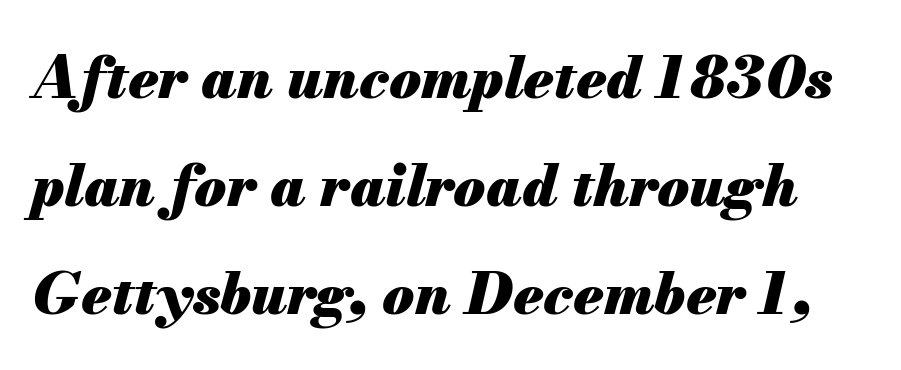
Q: Is the text bold? A: Yes.
Q: Is the text italic (slanted)? A: Yes, it leans right by about 13 degrees.
Q: Is the text underlined? A: No.
Q: Is the spacing between letters normal or unusually wide? A: Normal.
Q: Width (condensed, normal, or wide)? A: Normal.
Q: Stroke contrast? A: Medium.
Q: x-height? A: Small.
Q: Monospaced? A: No.
